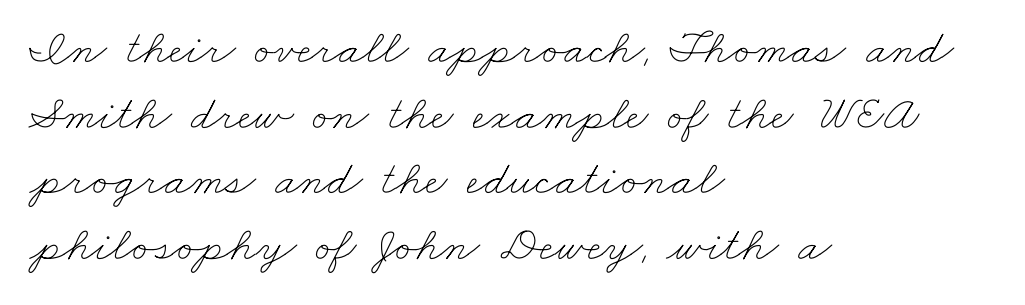
{"bold": "no", "weight": "thin", "width": "wide", "stroke_contrast": "low", "x_height": "small", "monospaced": "no", "underline": "no", "align": "left", "line_spacing": "normal", "line_spacing_ratio": 1.34, "letter_spacing": "normal", "letter_spacing_em": 0.0, "glyph_px": 49}
